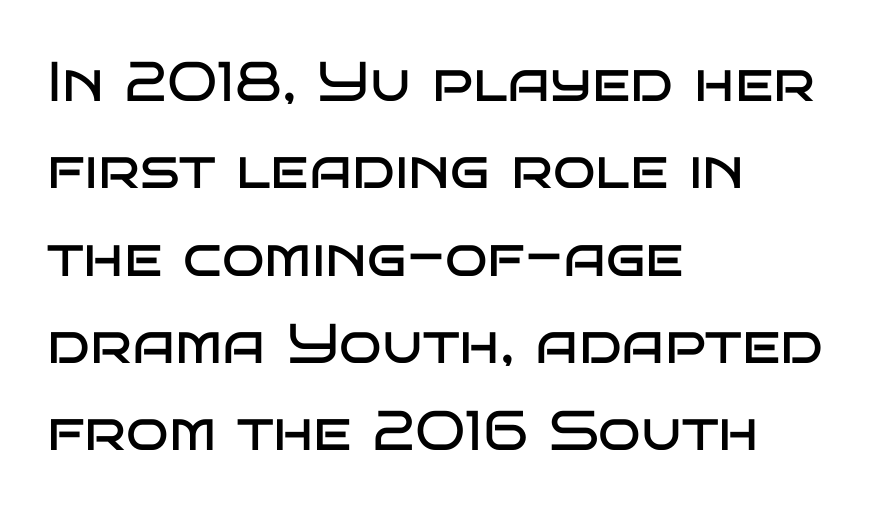
The image shows 56 px regular-weight, wide sans-serif type, upright; set left-aligned, normal line spacing (1.56x), normal letter spacing, not underlined; low stroke contrast and a large x-height.
